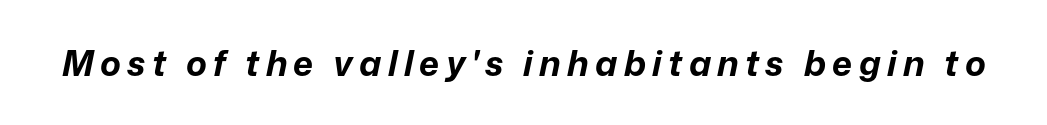
The image shows 35 px bold type, italic (leaning right); set not underlined; low stroke contrast and a medium x-height.
